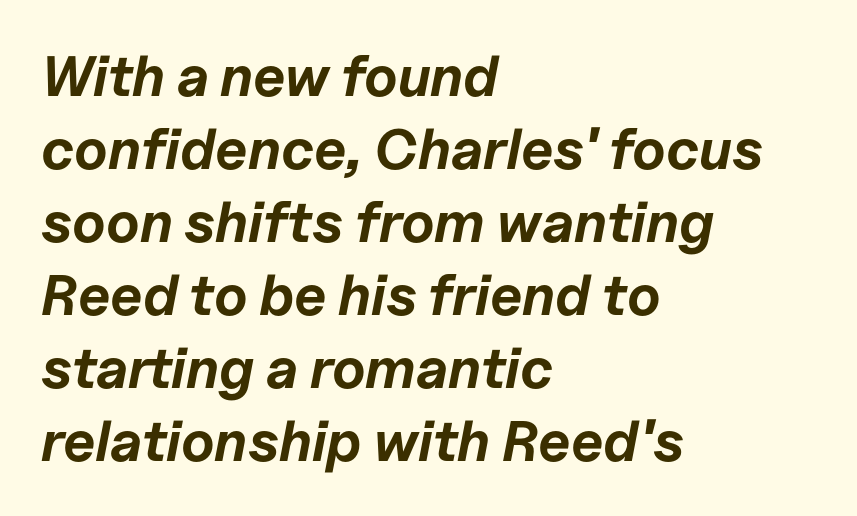
The paragraph has a hard left edge and a soft right edge. Strokes here are thick enough to call this a true bold. Just letters on the line, the space beneath them empty. Notice how the stems are inclined rather than vertical — that's the hallmark of italics. This rendering leaves character spacing at its baseline value. Think of a printed novel: that variable character pitch is what you see here.
